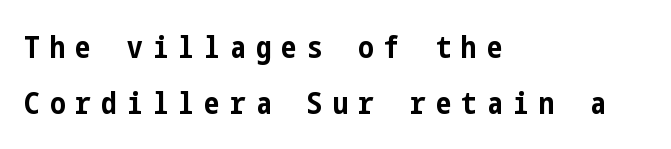
Q: Is the text bold? A: Yes.
Q: Is the text italic (slanted)? A: No, it is upright.
Q: Is the typeface a serif or a sans-serif typeface? A: Sans-serif.
Q: Is the text underlined? A: No.
Q: How is the paragraph aligned? A: Left-aligned.
Q: Is the spacing between letters normal or unusually wide? A: Unusually wide.
Q: Width (condensed, normal, or wide)? A: Condensed.
Q: Stroke contrast? A: Low.
Q: x-height? A: Medium.
